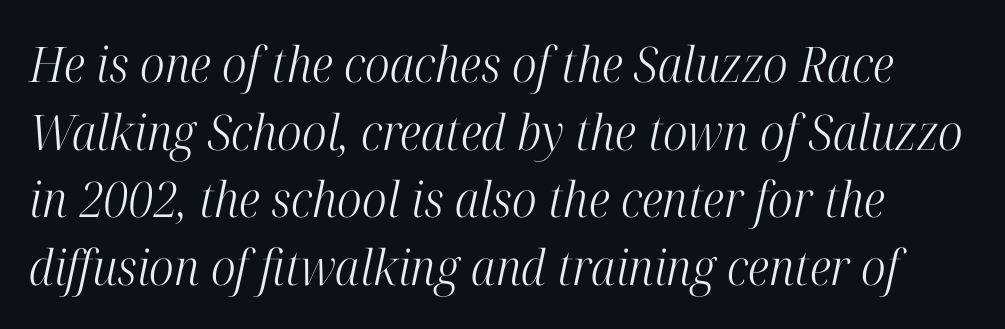
{"serif": "yes", "italic": "yes", "lean": "right", "slant_degrees": 12, "bold": "no", "weight": "light", "width": "condensed", "stroke_contrast": "high", "x_height": "medium", "monospaced": "no", "underline": "no", "line_spacing": "normal", "line_spacing_ratio": 1.38, "letter_spacing": "normal", "letter_spacing_em": 0.0, "glyph_px": 49}
